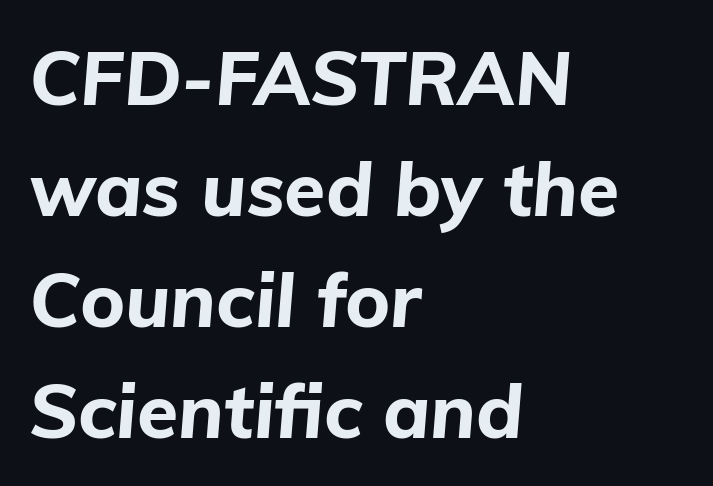
Each letter keeps its own natural width here, so spacing adapts to shape. Honestly, the row spacing looks completely unremarkable. Check the space under the baseline: it is left empty. Slant detected: the letters are inclined.
